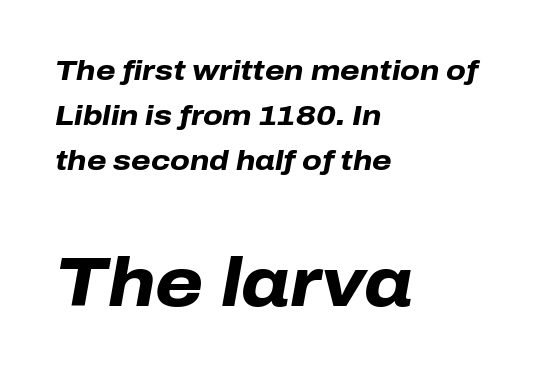
The characters look thick and weighty, a clear bold. Size contrast runs from small at the top to large at the bottom. Would a proofreader flag this as italicized? Yes. The passage shown is typed in a proportional face where columns would drift. Check under the words: just untouched page.
